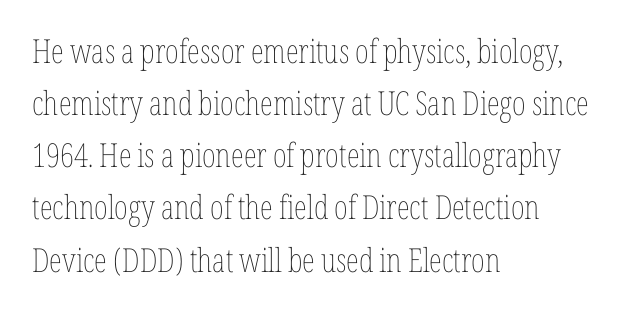
{"italic": "no", "bold": "no", "weight": "thin", "width": "condensed", "stroke_contrast": "low", "x_height": "medium", "monospaced": "no", "underline": "no", "align": "left", "line_spacing": "normal", "line_spacing_ratio": 1.58, "letter_spacing": "normal", "letter_spacing_em": 0.0, "glyph_px": 33}
